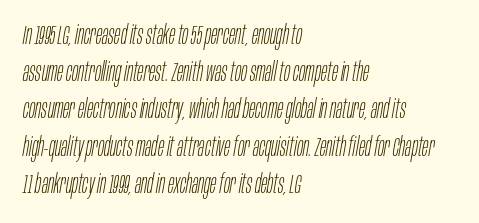
Each new line begins a customary step beneath the previous one. Tracking here is standard; glyphs follow each other at the usual distance. Layout note: lines flush left. These lines were composed using italics. The words here are not underlined.
